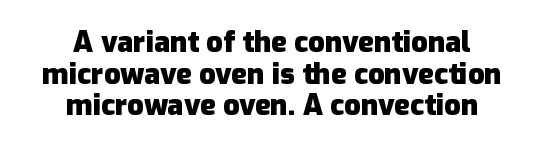
Q: Is the text bold? A: Yes.
Q: Is the text italic (slanted)? A: No, it is upright.
Q: Is the typeface a serif or a sans-serif typeface? A: Sans-serif.
Q: Is the text underlined? A: No.
Q: How is the paragraph aligned? A: Centered.
Q: Is the spacing between letters normal or unusually wide? A: Normal.
Q: Is the spacing between lines tight, normal or loose? A: Tight.
Q: Width (condensed, normal, or wide)? A: Normal.
Q: Stroke contrast? A: Low.
Q: x-height? A: Medium.
Q: Monospaced? A: No.
